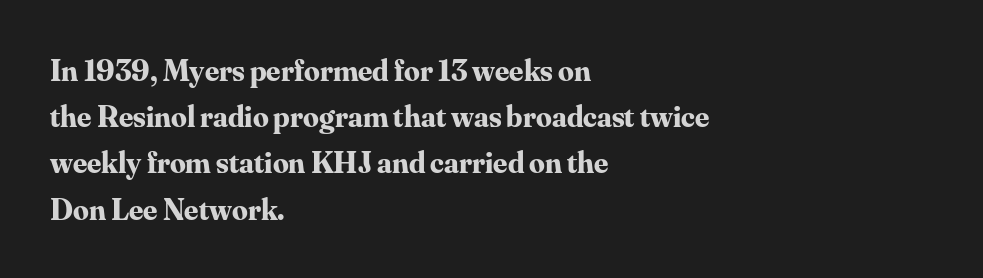
{"serif": "yes", "italic": "no", "bold": "yes", "weight": "bold", "width": "normal", "stroke_contrast": "medium", "x_height": "small", "monospaced": "no", "underline": "no", "align": "left", "line_spacing": "normal", "line_spacing_ratio": 1.49, "letter_spacing": "normal", "letter_spacing_em": 0.0, "glyph_px": 31}
